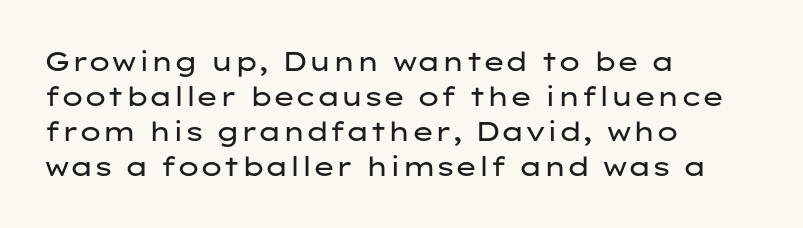
Style check: upright. Plain, unruled lines of type. The paragraph has a hard left edge and a soft right edge. This rendering leaves character spacing at its baseline value. A typesetter would call this leading conventional body-copy spacing. These glyphs show unthickened strokes, regular width or finer.
